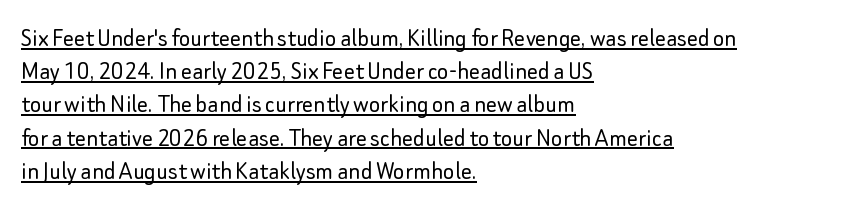
The typeface has the unassuming heft of standard copy or less. Leftover space on each line is placed entirely after the last word. Posture: straight, roman, zero tilt. Tracking here is standard; glyphs follow each other at the usual distance.
